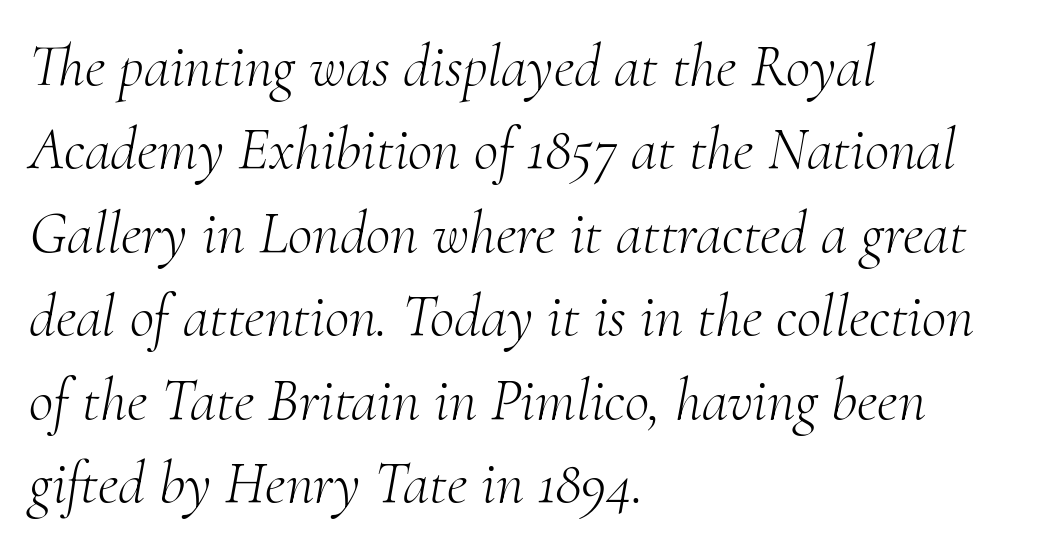
{"serif": "yes", "italic": "yes", "lean": "right", "slant_degrees": 10, "bold": "no", "weight": "light", "width": "normal", "stroke_contrast": "medium", "x_height": "small", "monospaced": "no", "underline": "no", "align": "left", "line_spacing": "normal", "line_spacing_ratio": 1.39, "letter_spacing": "normal", "letter_spacing_em": 0.0, "glyph_px": 60}
